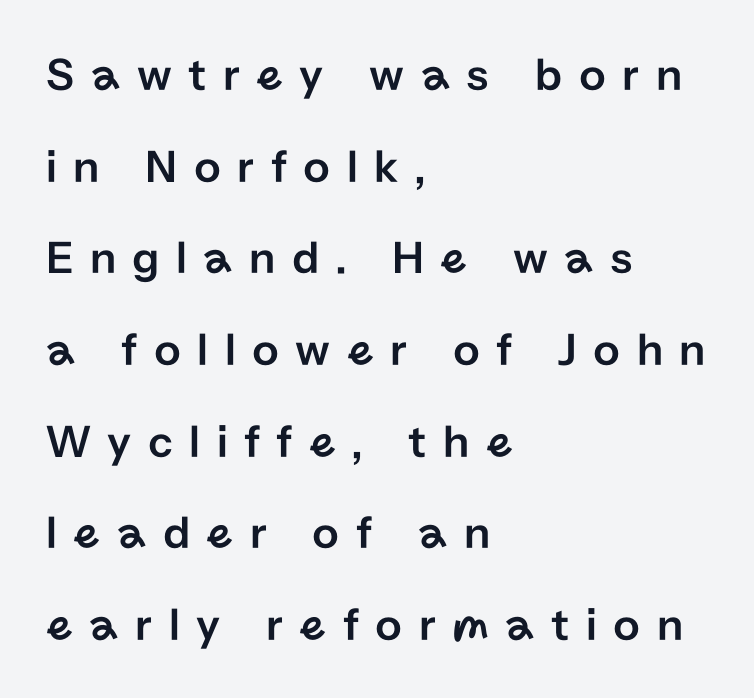
The image shows 47 px sans-serif type, upright; set left-aligned, loose line spacing (1.95x), unusually wide letter spacing (+0.35 em), not underlined; low stroke contrast and a medium x-height.
